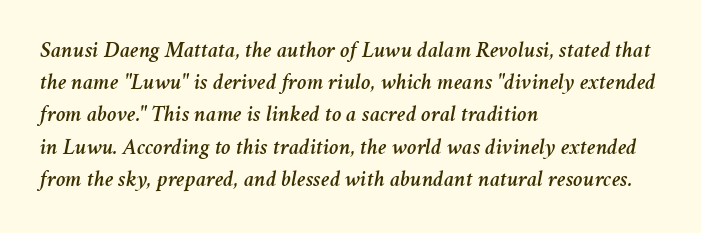
Q: Is the text italic (slanted)? A: Yes, it leans right by about 11 degrees.
Q: Is the text underlined? A: No.
Q: How is the paragraph aligned? A: Left-aligned.
Q: Is the spacing between letters normal or unusually wide? A: Normal.
Q: Is the spacing between lines tight, normal or loose? A: Normal.
